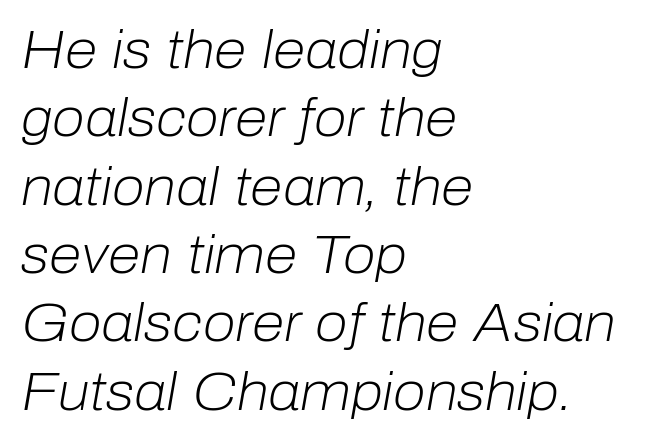
Q: Is the text bold? A: No.
Q: Is the text italic (slanted)? A: Yes, it leans right by about 10 degrees.
Q: Is the text underlined? A: No.
Q: How is the paragraph aligned? A: Left-aligned.
Q: Is the spacing between letters normal or unusually wide? A: Normal.
Q: Is the spacing between lines tight, normal or loose? A: Normal.
Q: Width (condensed, normal, or wide)? A: Normal.
Q: Stroke contrast? A: Low.
Q: x-height? A: Medium.
Q: Monospaced? A: No.
